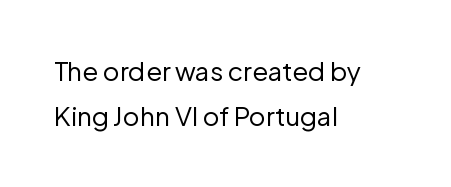
Characters follow at the spacing the type designer built in. Characters remain perfectly vertical along every line. This is not heavy type; no bold has been used. Where is the straight margin? On the left.
